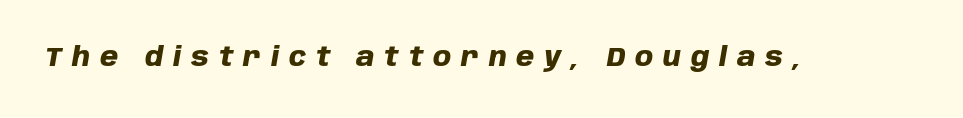
Q: Is the text bold? A: Yes.
Q: Is the text italic (slanted)? A: Yes, it leans right by about 10 degrees.
Q: Is the text underlined? A: No.
Q: Is the spacing between letters normal or unusually wide? A: Unusually wide.
